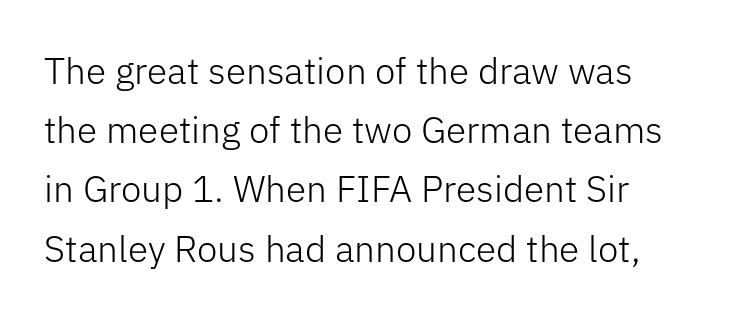
The image shows 37 px light sans-serif type, upright; set normal line spacing (1.6x), normal letter spacing, not underlined; low stroke contrast and a medium x-height.
